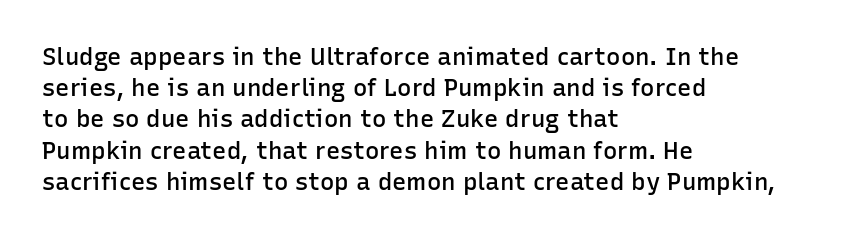
Students, this is semibold: more ink than regular, less than bold. Letter spacing: default. Any mark beneath the type? The region is blank. Rows of type keep a routine distance in the vertical direction. These lines are set flush left with a ragged right edge. Posture: straight, roman, zero tilt.
